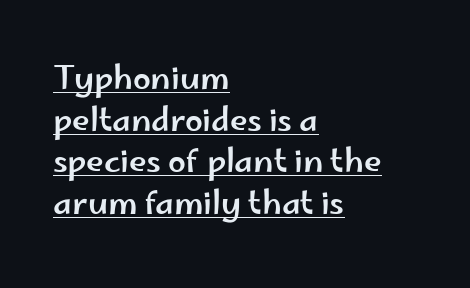
The image shows 32 px wide sans-serif type, upright; set left-aligned, normal line spacing (1.3x), normal letter spacing, underlined; low stroke contrast and a small x-height.
